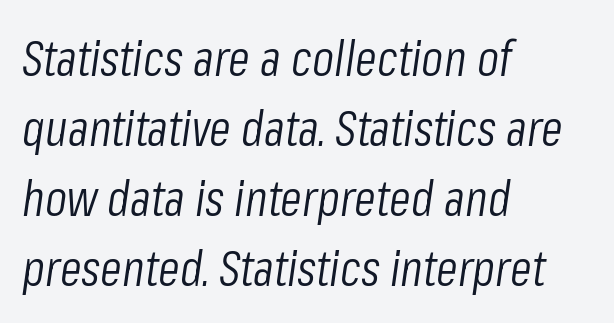
{"italic": "yes", "lean": "right", "slant_degrees": 8, "bold": "no", "weight": "light", "width": "condensed", "stroke_contrast": "low", "x_height": "medium", "monospaced": "no", "underline": "no", "align": "left", "line_spacing": "normal", "line_spacing_ratio": 1.4, "letter_spacing": "normal", "letter_spacing_em": 0.0, "glyph_px": 50}
